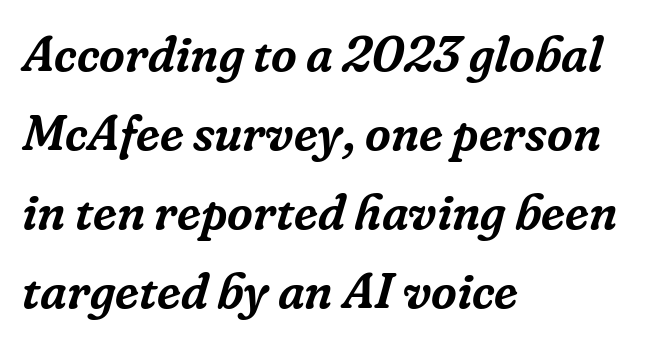
The image shows 50 px serif type, italic (leaning right); set left-aligned, normal line spacing (1.58x), normal letter spacing, not underlined; low stroke contrast and a medium x-height.
